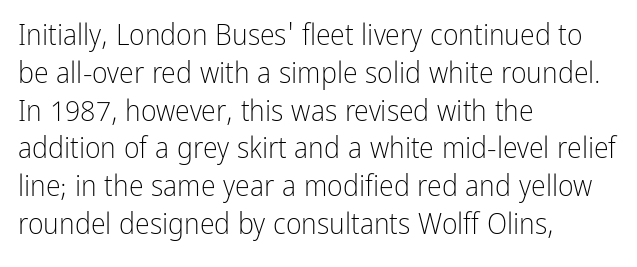
{"serif": "no", "italic": "no", "bold": "no", "weight": "light", "width": "condensed", "stroke_contrast": "low", "x_height": "medium", "monospaced": "no", "underline": "no", "align": "left", "line_spacing": "normal", "line_spacing_ratio": 1.26, "letter_spacing": "normal", "letter_spacing_em": 0.0, "glyph_px": 30}
